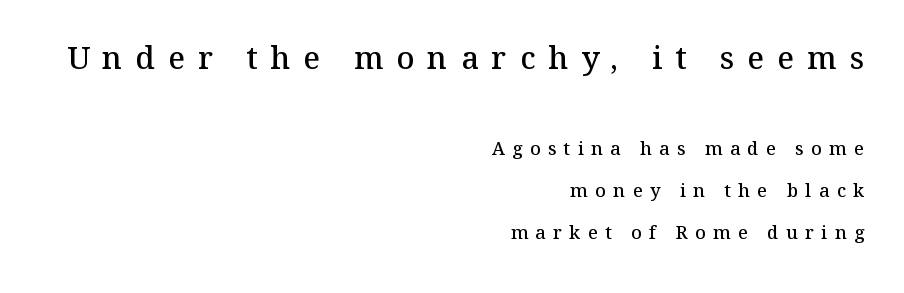
Is the block centered? No — it sits flush against the right margin. Between one letter and the next there's a generous, obvious gap. Whoever set this chose breathing room over compactness in the vertical rhythm. To sum up the face: it has serifs. The characters look somewhat weighty, a semibold short of true bold. These lines are rendered in a variable-pitch font.
